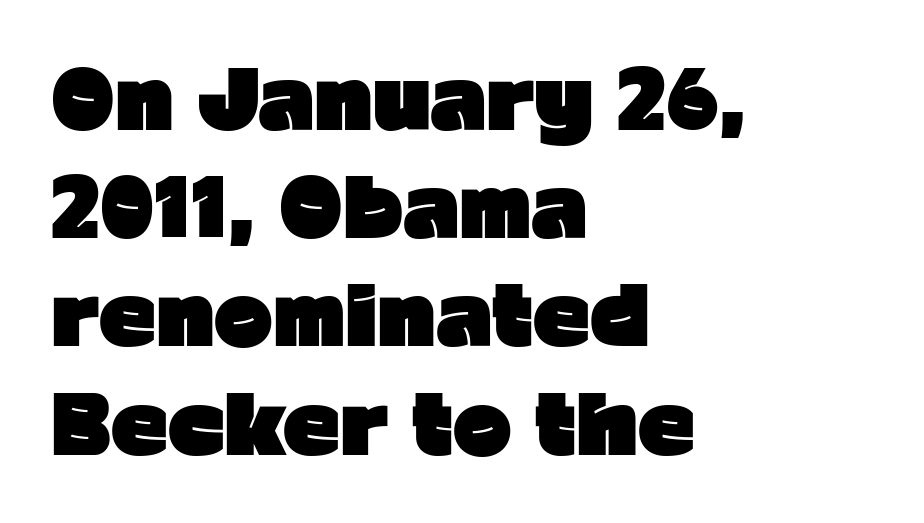
The image shows 79 px heavy sans-serif type, upright; set left-aligned, normal line spacing (1.37x), normal letter spacing, not underlined; low stroke contrast and a medium x-height.
